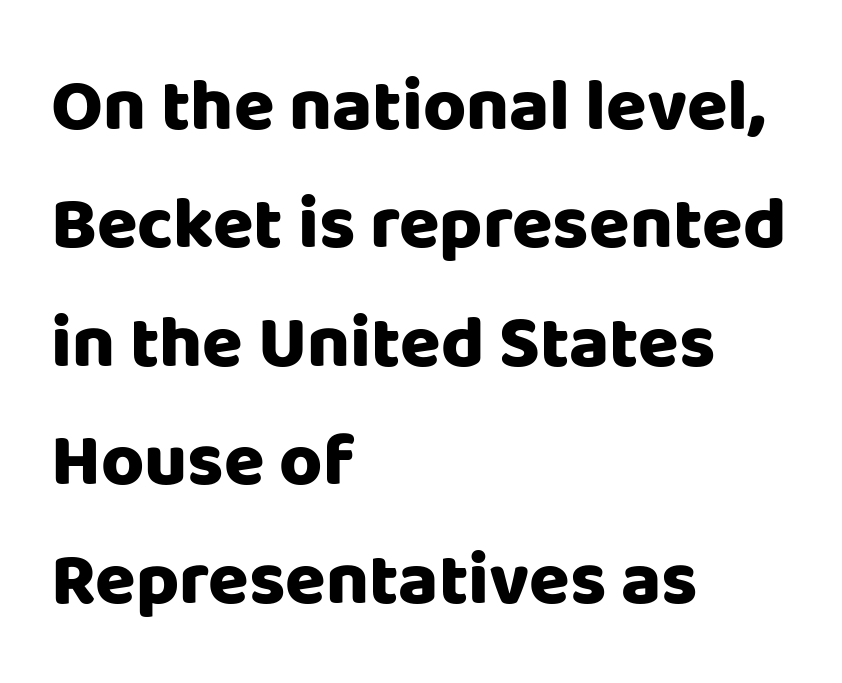
The image shows 74 px heavy sans-serif type, upright; set left-aligned, normal line spacing (1.6x), normal letter spacing, not underlined; low stroke contrast and a large x-height.
